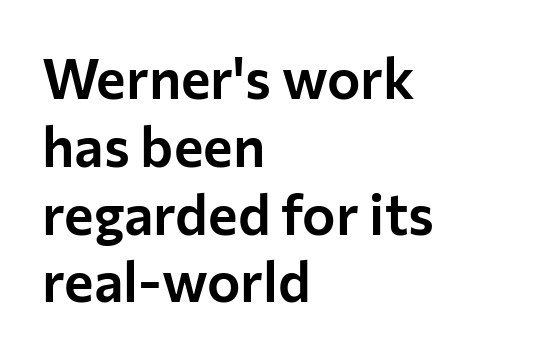
Q: Is the text italic (slanted)? A: No, it is upright.
Q: Is the typeface a serif or a sans-serif typeface? A: Sans-serif.
Q: Is the text underlined? A: No.
Q: How is the paragraph aligned? A: Left-aligned.
Q: Is the spacing between letters normal or unusually wide? A: Normal.
Q: Width (condensed, normal, or wide)? A: Normal.
Q: Stroke contrast? A: Low.
Q: x-height? A: Medium.
Q: Monospaced? A: No.
